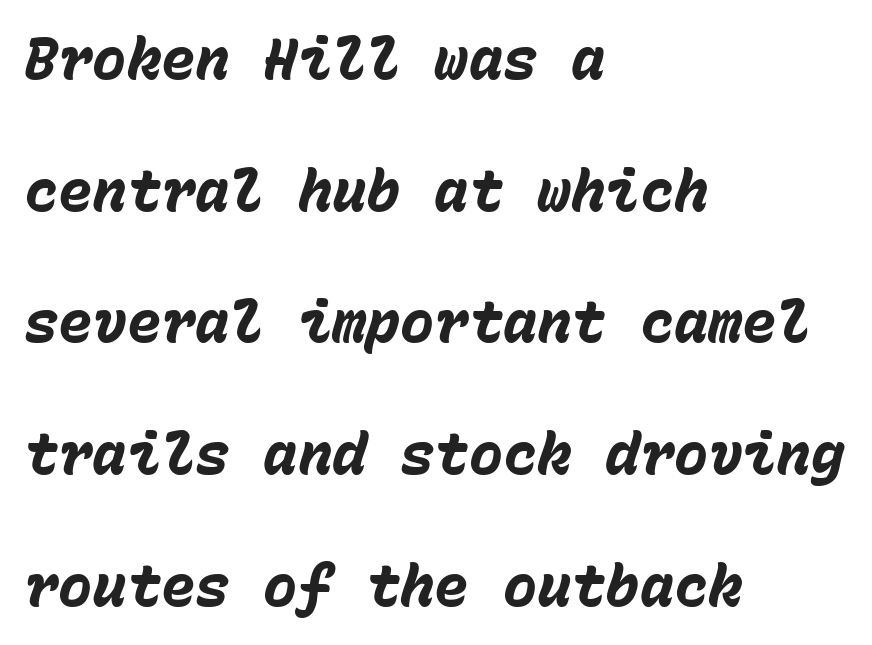
Yep, that's italic — everything's leaning. Typeset ragged right — the left edge is the straight one. The gap between lines stays unmarked. Summary of weight: heavy, a full bold. These lines keep a tight, regular rhythm from letter to letter. Quick note: interline space is abundant.
